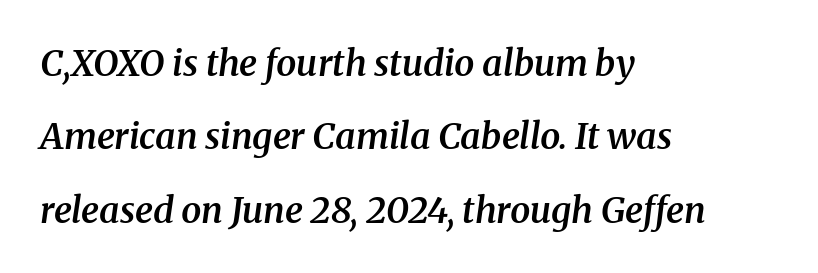
The image shows 36 px semibold serif type, italic (leaning right); set left-aligned, loose line spacing (2.04x), normal letter spacing, not underlined; medium stroke contrast and a medium x-height.
